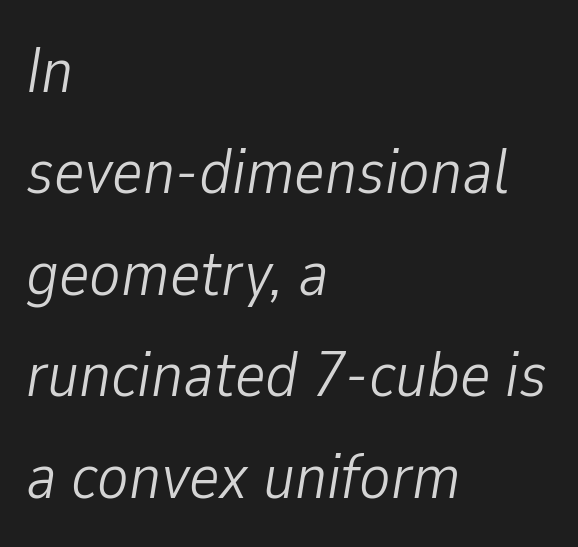
Varying glyph widths throughout — classic text-font behaviour. Weight: not bold — regular or lighter. Looking at the ascenders, they clearly lean. The zone under the glyphs is completely vacant. Caption: multi-line text, flush left, ragged right.
